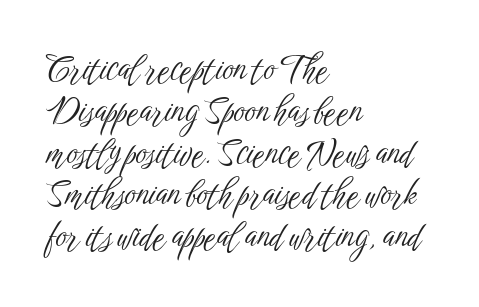
Q: Is the text bold? A: No.
Q: Is the text italic (slanted)? A: Yes.
Q: Is the typeface a serif or a sans-serif typeface? A: Sans-serif.
Q: Is the text underlined? A: No.
Q: How is the paragraph aligned? A: Left-aligned.
Q: Is the spacing between letters normal or unusually wide? A: Normal.
Q: Width (condensed, normal, or wide)? A: Condensed.
Q: Stroke contrast? A: Low.
Q: x-height? A: Medium.
Q: Monospaced? A: No.
